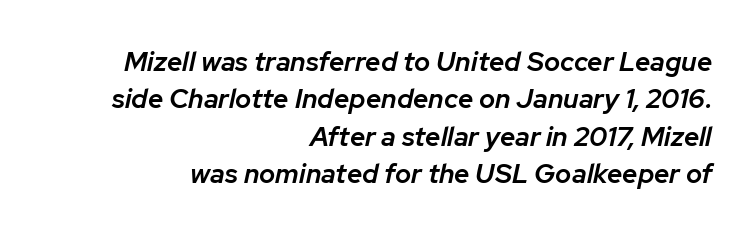
Q: Is the text bold? A: Semi-bold.
Q: Is the text italic (slanted)? A: Yes, it leans right by about 12 degrees.
Q: Is the text underlined? A: No.
Q: How is the paragraph aligned? A: Right-aligned.
Q: Is the spacing between letters normal or unusually wide? A: Normal.
Q: Is the spacing between lines tight, normal or loose? A: Normal.
